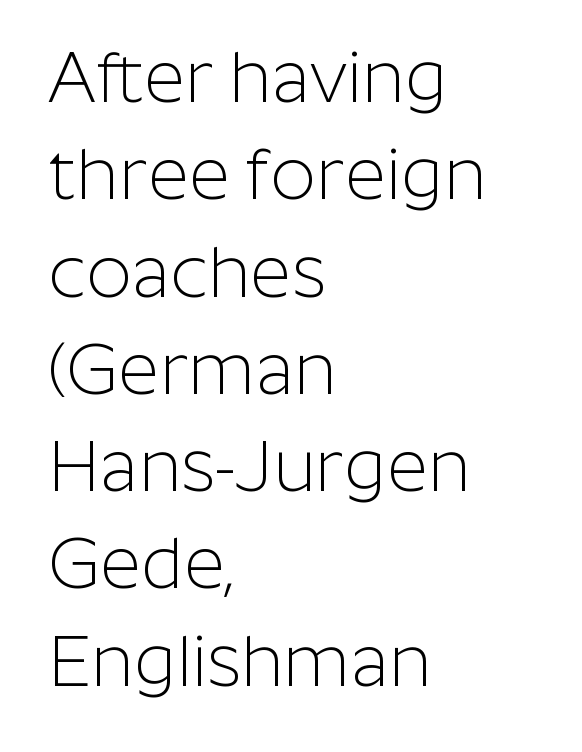
{"serif": "no", "italic": "no", "bold": "no", "weight": "light", "width": "normal", "stroke_contrast": "low", "x_height": "medium", "monospaced": "no", "underline": "no", "align": "left", "line_spacing": "normal", "line_spacing_ratio": 1.37, "letter_spacing": "normal", "letter_spacing_em": 0.0, "glyph_px": 71}
